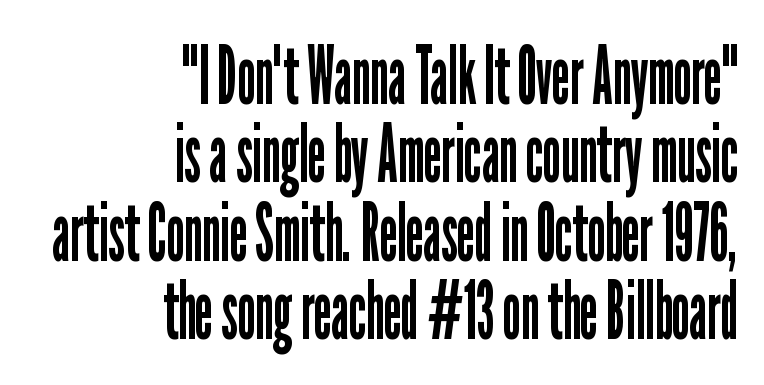
The image shows 80 px regular-weight, condensed sans-serif type, upright; set right-aligned, tight line spacing (0.98x), normal letter spacing, not underlined; low stroke contrast and a medium x-height.
